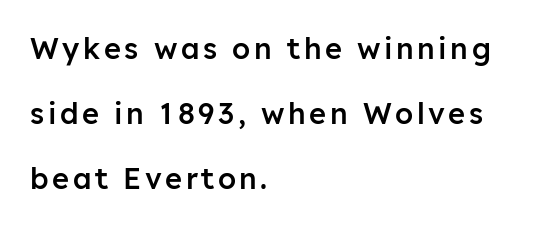
{"serif": "no", "italic": "no", "bold": "semi", "weight": "semibold", "width": "normal", "stroke_contrast": "low", "x_height": "medium", "monospaced": "no", "underline": "no", "align": "left", "line_spacing": "loose", "line_spacing_ratio": 2.25, "glyph_px": 29}
